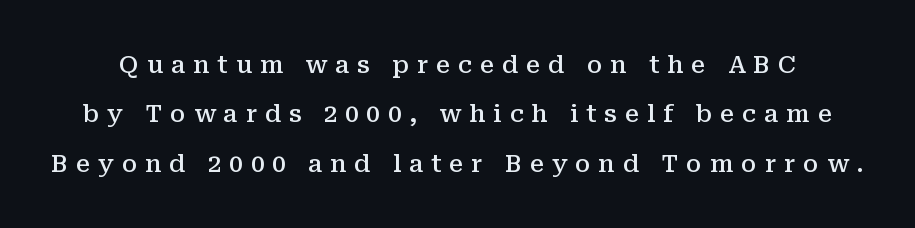
Q: Is the text bold? A: Semi-bold.
Q: Is the text italic (slanted)? A: No, it is upright.
Q: Is the text underlined? A: No.
Q: Is the spacing between letters normal or unusually wide? A: Unusually wide.
Q: Is the spacing between lines tight, normal or loose? A: Loose.
